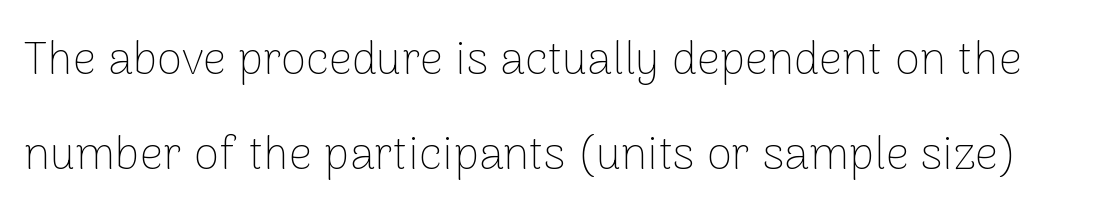
The image shows 46 px thin sans-serif type, upright; set loose line spacing (2.07x), normal letter spacing, not underlined; low stroke contrast and a medium x-height.
